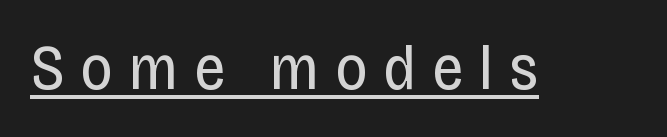
The image shows 63 px regular-weight, condensed sans-serif type, upright; set unusually wide letter spacing (+0.25 em), underlined; low stroke contrast and a large x-height.
